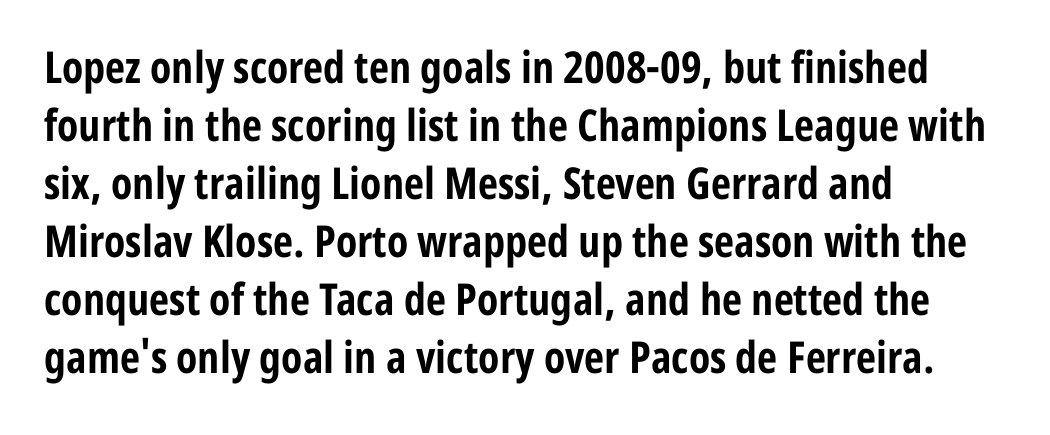
Q: Is the text bold? A: Yes.
Q: Is the text italic (slanted)? A: No, it is upright.
Q: Is the typeface a serif or a sans-serif typeface? A: Sans-serif.
Q: Is the text underlined? A: No.
Q: How is the paragraph aligned? A: Left-aligned.
Q: Is the spacing between letters normal or unusually wide? A: Normal.
Q: Is the spacing between lines tight, normal or loose? A: Normal.
Q: Width (condensed, normal, or wide)? A: Condensed.
Q: Stroke contrast? A: Low.
Q: x-height? A: Medium.
Q: Monospaced? A: No.
